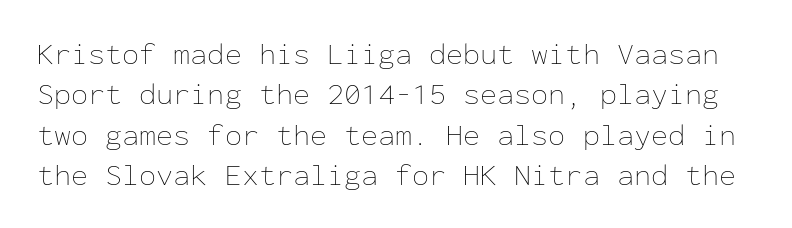
{"italic": "no", "bold": "no", "weight": "thin", "width": "normal", "stroke_contrast": "low", "x_height": "medium", "monospaced": "yes", "underline": "no", "line_spacing": "normal", "line_spacing_ratio": 1.3, "letter_spacing": "normal", "letter_spacing_em": 0.0, "glyph_px": 31}
